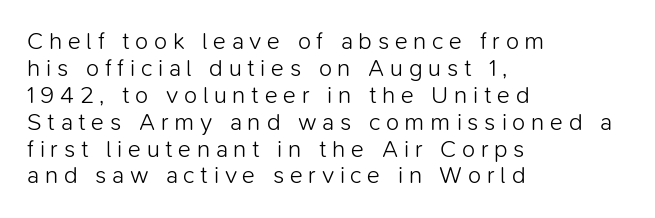
The image shows 24 px text type, upright; set left-aligned, tight line spacing (1.12x), unusually wide letter spacing (+0.24 em), not underlined.
